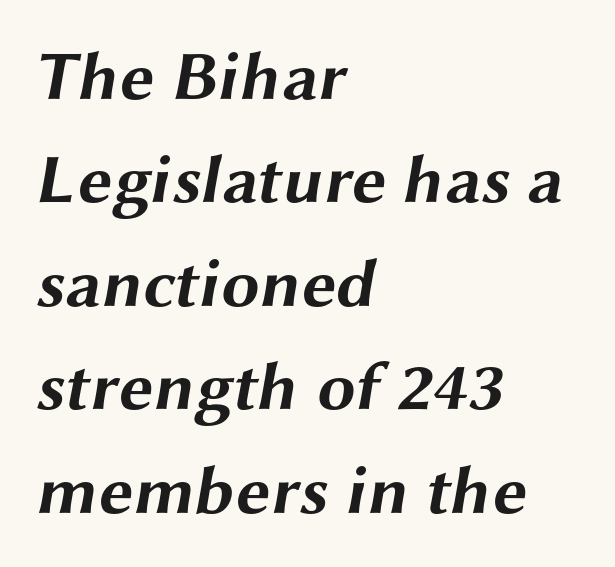
Font category for this specimen: sans-serif. A student would call this left alignment; a typographer would say flush left, rag right. The rendering uses a moderate line-height, typical for paragraphs. This rendering leaves character spacing at its baseline value. The zone under the glyphs is completely vacant. Varying glyph widths throughout — classic text-font behaviour.
